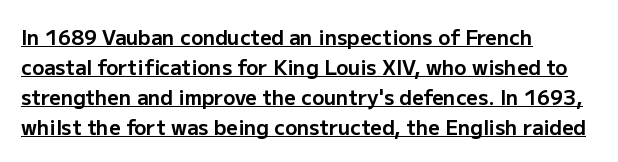
Q: Is the text bold? A: Yes.
Q: Is the text italic (slanted)? A: No, it is upright.
Q: Is the text underlined? A: Yes.
Q: How is the paragraph aligned? A: Left-aligned.
Q: Is the spacing between letters normal or unusually wide? A: Normal.
Q: Is the spacing between lines tight, normal or loose? A: Normal.
